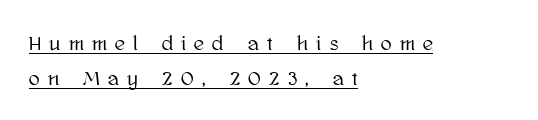
{"italic": "no", "underline": "yes", "align": "left", "line_spacing_ratio": 1.74, "letter_spacing": "wide", "letter_spacing_em": 0.42, "glyph_px": 20}
